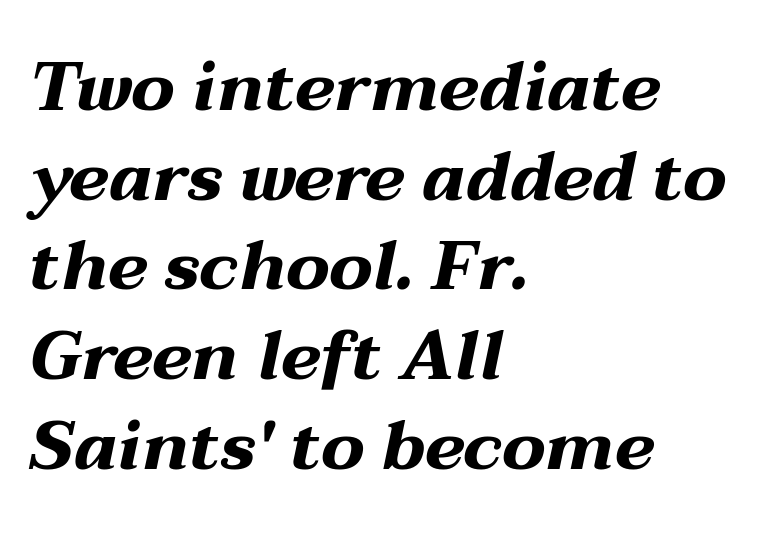
Leading: standard. The rendering applies a slant to the glyphs. Has an underline been added? It has not. Each line starts at the same left margin while the right side varies.
